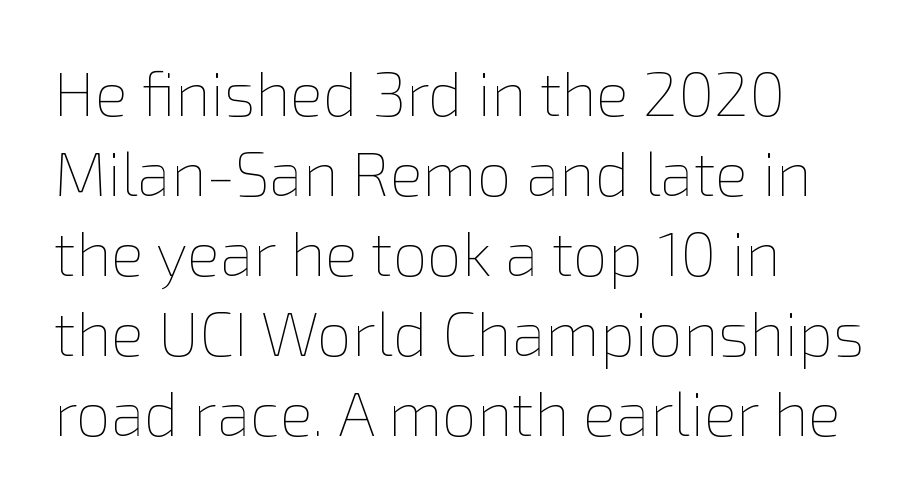
Students, observe: this is what conventionally led text looks like. Varying glyph widths throughout — classic text-font behaviour. Descenders hang freely into open space. Quick note: not italic, upright.
